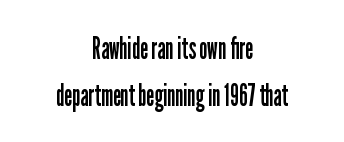
{"serif": "no", "italic": "no", "bold": "no", "weight": "regular", "width": "condensed", "stroke_contrast": "low", "x_height": "medium", "monospaced": "no", "underline": "no", "align": "center", "line_spacing": "normal", "line_spacing_ratio": 1.56, "letter_spacing": "normal", "letter_spacing_em": 0.0, "glyph_px": 30}
